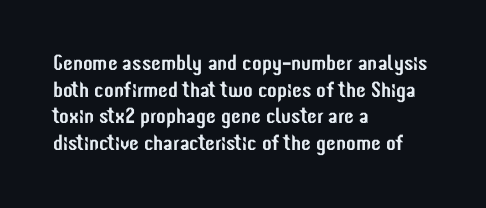
A student would call this left alignment; a typographer would say flush left, rag right. Nobody touched the tracking dial on this one. Tall strokes in this sample are plumb rather than angled. Descenders are the only things crossing below the line.
